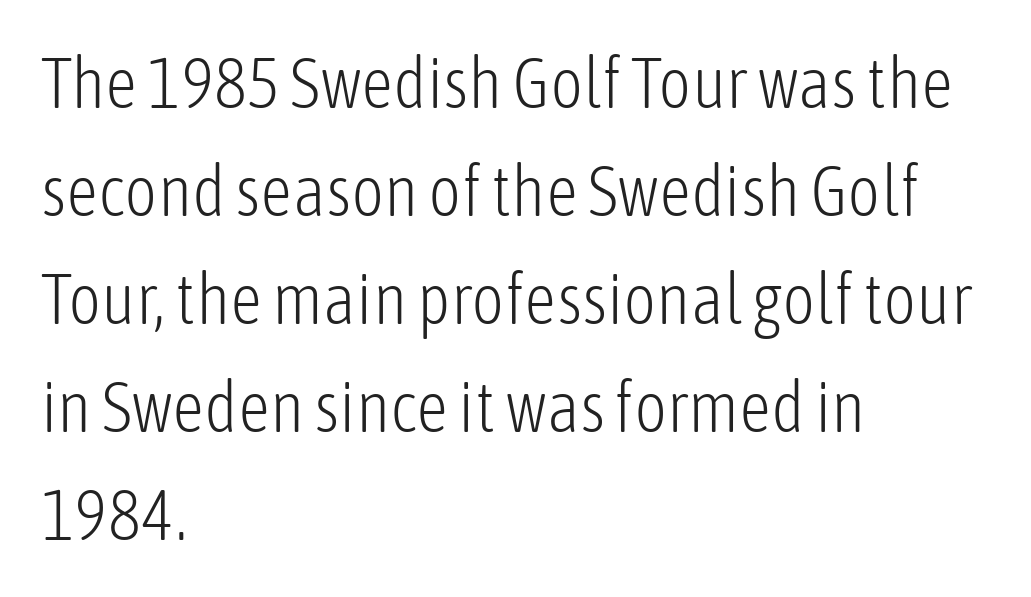
Q: Is the text bold? A: No.
Q: Is the text italic (slanted)? A: No, it is upright.
Q: Is the typeface a serif or a sans-serif typeface? A: Sans-serif.
Q: Is the text underlined? A: No.
Q: How is the paragraph aligned? A: Left-aligned.
Q: Is the spacing between letters normal or unusually wide? A: Normal.
Q: Is the spacing between lines tight, normal or loose? A: Normal.
Q: Width (condensed, normal, or wide)? A: Condensed.
Q: Stroke contrast? A: Low.
Q: x-height? A: Medium.
Q: Monospaced? A: No.
